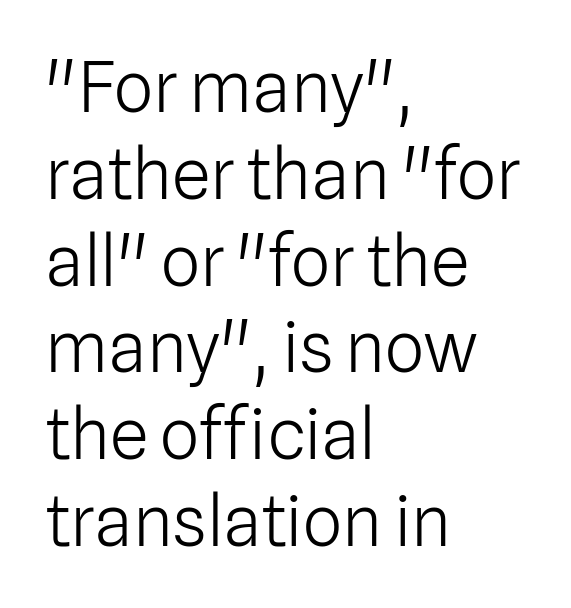
The image shows 70 px light sans-serif type, upright; set left-aligned, line spacing 1.24x, normal letter spacing, not underlined; low stroke contrast and a medium x-height.
